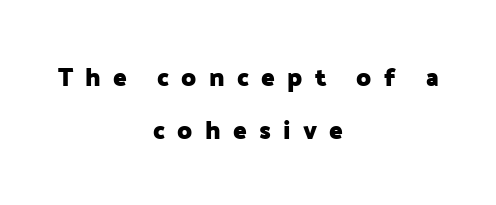
The strip under each line holds only bare page. Each new line begins a long way beneath the previous one. Tall strokes in this sample are plumb rather than angled. The rendering inserts visible extra space after every character.
